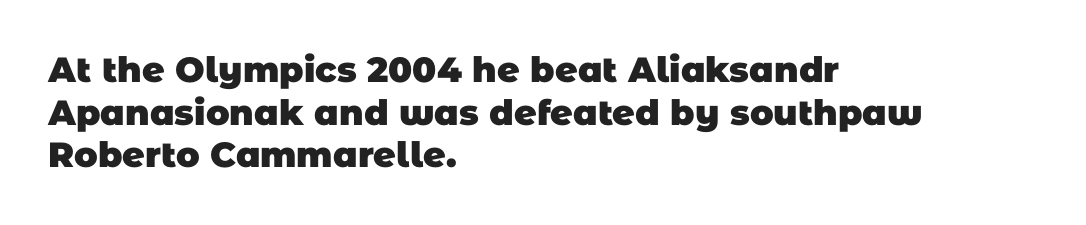
The image shows 35 px heavy sans-serif type; set left-aligned, line spacing 1.22x, normal letter spacing, not underlined; low stroke contrast and a large x-height.
